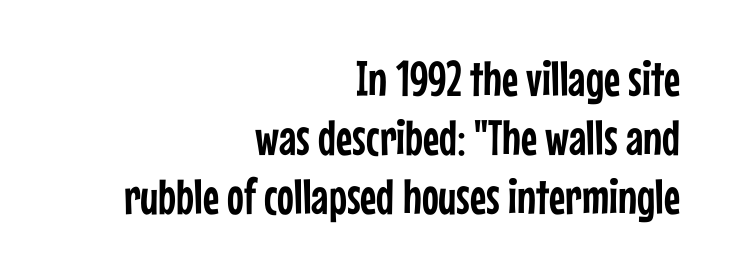
{"serif": "no", "italic": "no", "width": "condensed", "stroke_contrast": "low", "x_height": "medium", "monospaced": "no", "underline": "no", "align": "right", "line_spacing_ratio": 1.18, "letter_spacing": "normal", "letter_spacing_em": 0.0, "glyph_px": 50}
